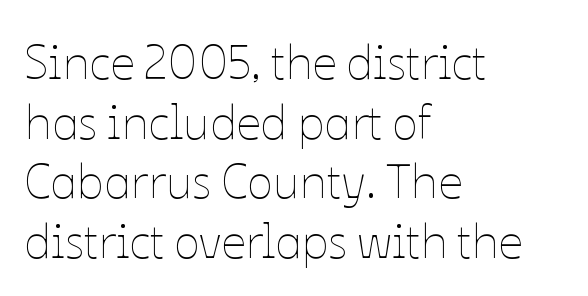
The typeface has the unassuming heft of standard copy or less. Characters follow at the spacing the type designer built in. Note the varied advance widths — an 'i' is clearly narrower than an 'm'. The axis of the letterforms is exactly vertical. Bare-footed words on every line. The paragraph has a hard left edge and a soft right edge.
